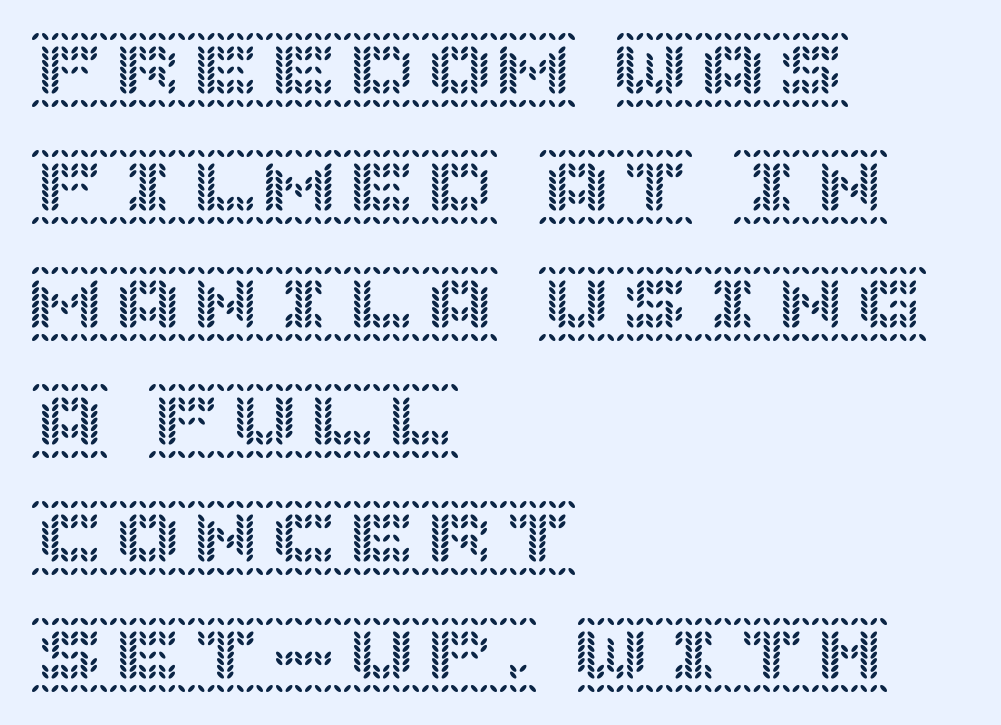
{"italic": "no", "width": "normal", "x_height": "large", "underline": "no", "align": "left", "line_spacing": "normal", "line_spacing_ratio": 1.5, "letter_spacing": "normal", "letter_spacing_em": 0.0, "glyph_px": 78}
